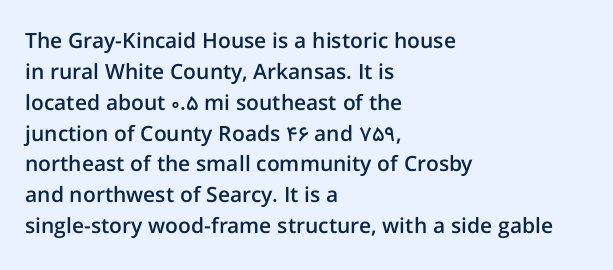
The image shows 21 px text type, upright; set left-aligned, normal line spacing (1.47x), normal letter spacing, not underlined.
